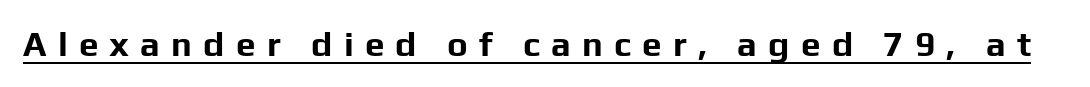
The image shows 35 px bold sans-serif type, upright; set unusually wide letter spacing (+0.32 em), underlined; low stroke contrast and a medium x-height.
